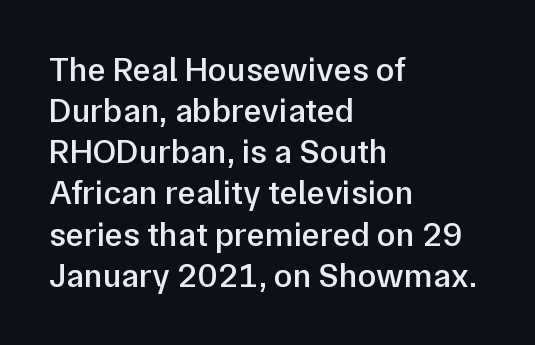
{"serif": "no", "italic": "no", "bold": "semi", "weight": "semibold", "width": "normal", "stroke_contrast": "low", "x_height": "medium", "monospaced": "no", "underline": "no", "align": "left", "line_spacing_ratio": 1.21, "letter_spacing": "normal", "letter_spacing_em": 0.0, "glyph_px": 34}
